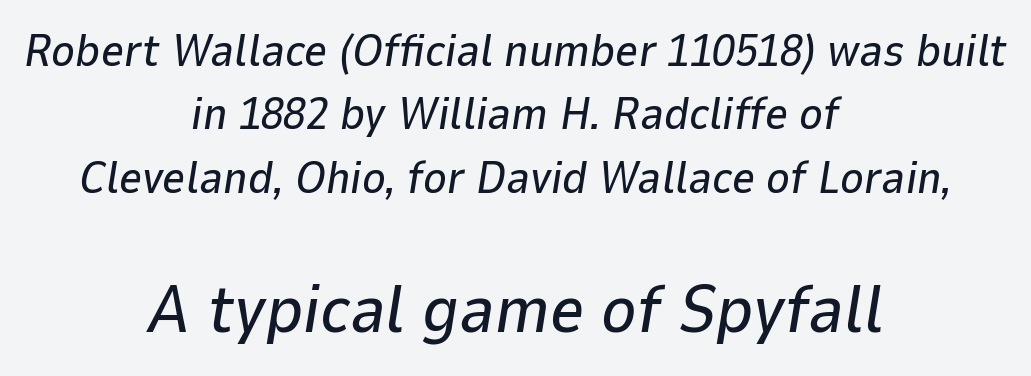
How are the letters spaced? Ordinarily, with no added tracking. Normally led — the rows are evenly, conventionally spaced. The compositor balanced each line on the midline. Size hierarchy here favors the trailing block over the leading one.
